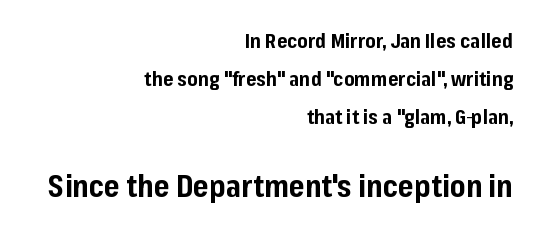
The image shows 30 px bold sans-serif type, upright; set right-aligned, loose line spacing (1.9x), normal letter spacing, not underlined; the second (bottom) block is 1.5x larger; low stroke contrast and a medium x-height.
